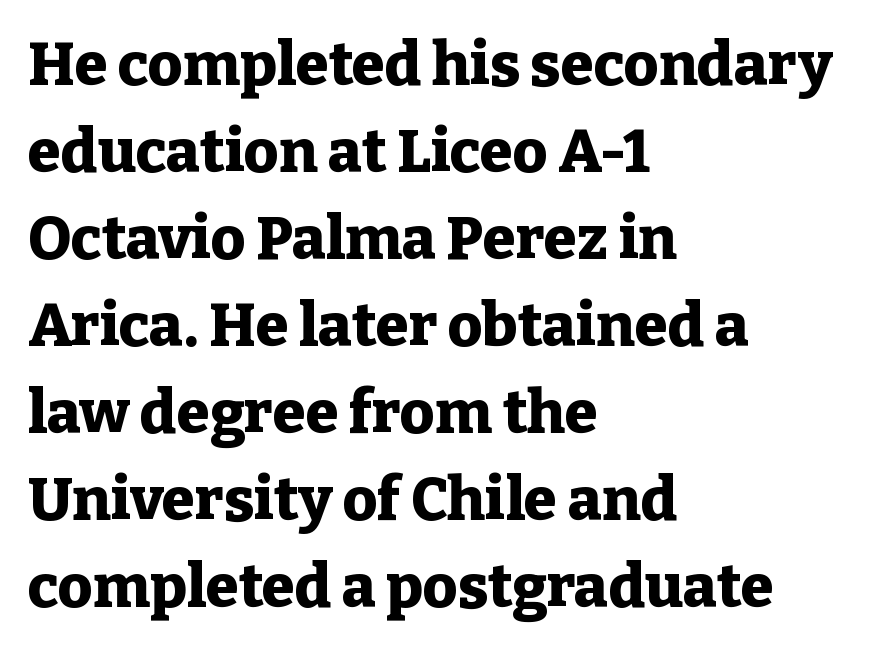
The image shows 60 px heavy serif type, upright; set left-aligned, normal line spacing (1.45x), normal letter spacing, not underlined; low stroke contrast and a medium x-height.
